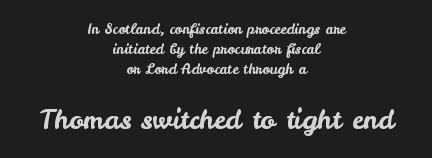
Q: Is the text italic (slanted)? A: Yes.
Q: Is the text underlined? A: No.
Q: How is the paragraph aligned? A: Centered.
Q: Is the spacing between letters normal or unusually wide? A: Normal.
Q: Is the spacing between lines tight, normal or loose? A: Normal.
Q: Which block of text is set in a larger size, the first (top) or the second (bottom)? A: The second (bottom) one.
